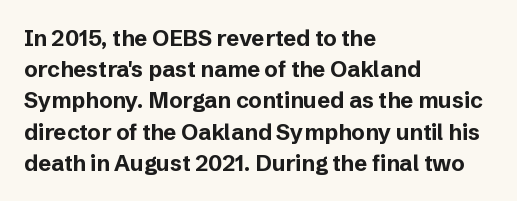
The image shows 22 px bold type, upright; set left-aligned, normal line spacing (1.42x), normal letter spacing, not underlined.
